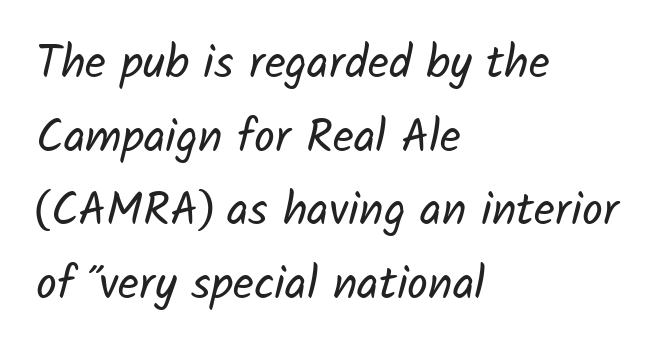
{"serif": "no", "bold": "no", "weight": "regular", "width": "normal", "stroke_contrast": "low", "x_height": "medium", "monospaced": "no", "underline": "no", "align": "left", "line_spacing": "normal", "line_spacing_ratio": 1.6, "letter_spacing": "normal", "letter_spacing_em": 0.0, "glyph_px": 46}
